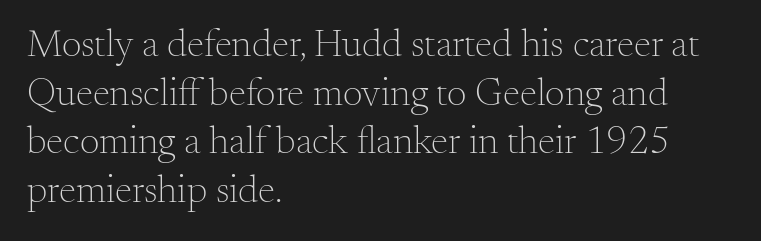
{"serif": "yes", "italic": "no", "bold": "no", "weight": "light", "width": "normal", "stroke_contrast": "medium", "x_height": "small", "monospaced": "no", "underline": "no", "align": "left", "line_spacing": "normal", "line_spacing_ratio": 1.25, "letter_spacing": "normal", "letter_spacing_em": 0.0, "glyph_px": 39}
